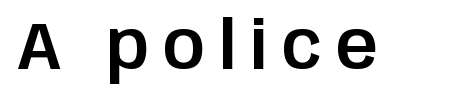
Q: Is the text italic (slanted)? A: No, it is upright.
Q: Is the typeface a serif or a sans-serif typeface? A: Sans-serif.
Q: Is the text underlined? A: No.
Q: Is the spacing between letters normal or unusually wide? A: Unusually wide.
Q: Width (condensed, normal, or wide)? A: Normal.
Q: Stroke contrast? A: Low.
Q: x-height? A: Large.
Q: Monospaced? A: No.
